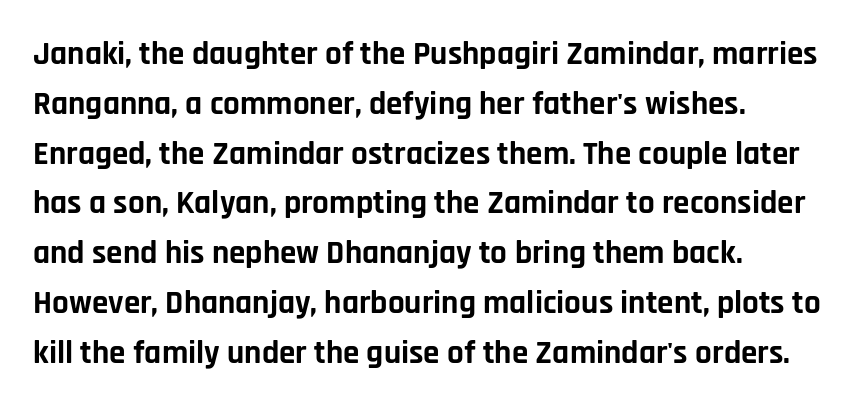
Q: Is the text bold? A: Yes.
Q: Is the text italic (slanted)? A: No, it is upright.
Q: Is the typeface a serif or a sans-serif typeface? A: Sans-serif.
Q: Is the text underlined? A: No.
Q: How is the paragraph aligned? A: Left-aligned.
Q: Is the spacing between letters normal or unusually wide? A: Normal.
Q: Is the spacing between lines tight, normal or loose? A: Normal.
Q: Width (condensed, normal, or wide)? A: Normal.
Q: Stroke contrast? A: Low.
Q: x-height? A: Large.
Q: Monospaced? A: No.
